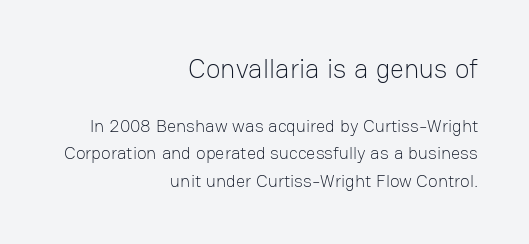
{"italic": "no", "bold": "no", "underline": "no", "align": "right", "line_spacing": "normal", "line_spacing_ratio": 1.53, "letter_spacing": "normal", "letter_spacing_em": 0.0, "larger_block": "first", "size_ratio": 1.5, "glyph_px": 27}
